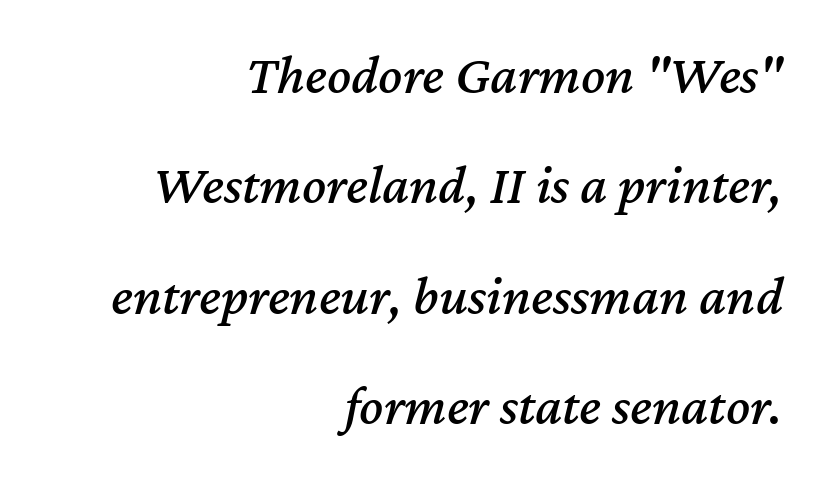
{"italic": "yes", "lean": "right", "slant_degrees": 12, "width": "normal", "stroke_contrast": "medium", "x_height": "medium", "monospaced": "no", "underline": "no", "align": "right", "line_spacing": "loose", "line_spacing_ratio": 1.97, "letter_spacing": "normal", "letter_spacing_em": 0.0, "glyph_px": 56}
